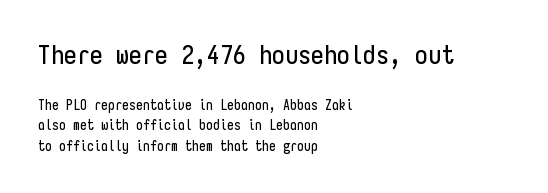
Q: Is the text italic (slanted)? A: No, it is upright.
Q: Is the text underlined? A: No.
Q: How is the paragraph aligned? A: Left-aligned.
Q: Is the spacing between letters normal or unusually wide? A: Normal.
Q: Is the spacing between lines tight, normal or loose? A: Normal.
Q: Which block of text is set in a larger size, the first (top) or the second (bottom)? A: The first (top) one.
